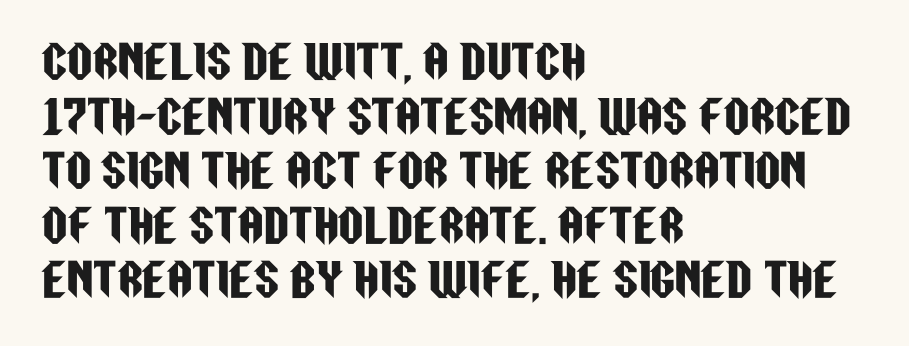
The image shows 44 px condensed sans-serif type, upright; set left-aligned, line spacing 1.24x, normal letter spacing, not underlined; low stroke contrast and a large x-height.
